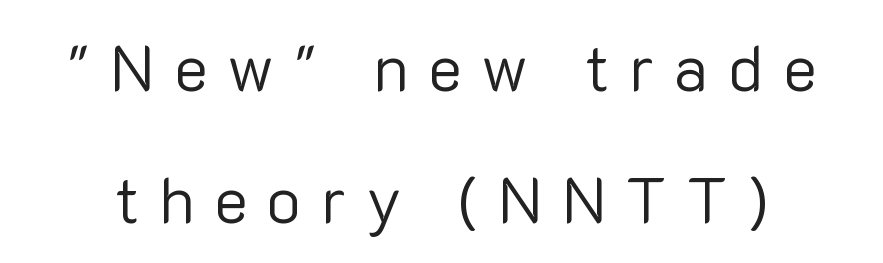
Letterform terminals end flat and unadorned throughout the passage. The strokes carry an ordinary text weight at most. Each letter keeps its own natural width here, so spacing adapts to shape. Tall strokes in this sample are plumb rather than angled. What's the leading like? Stretched, with rows far apart.
